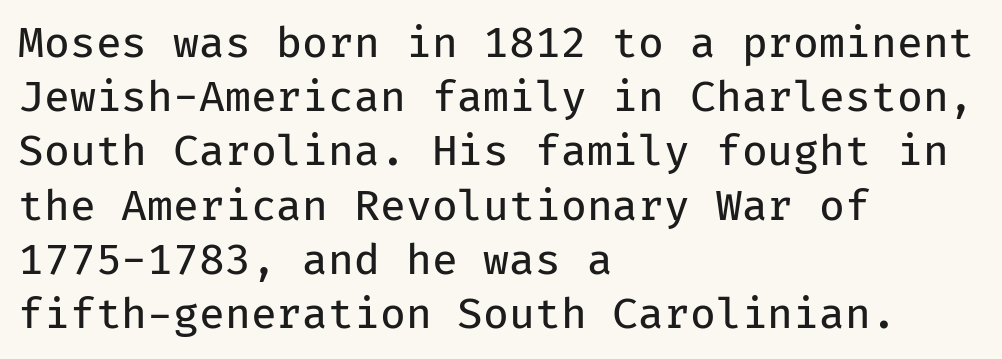
The image shows 42 px regular-weight sans-serif type, upright, monospaced; set left-aligned, normal line spacing (1.29x), normal letter spacing, not underlined; low stroke contrast and a medium x-height.
